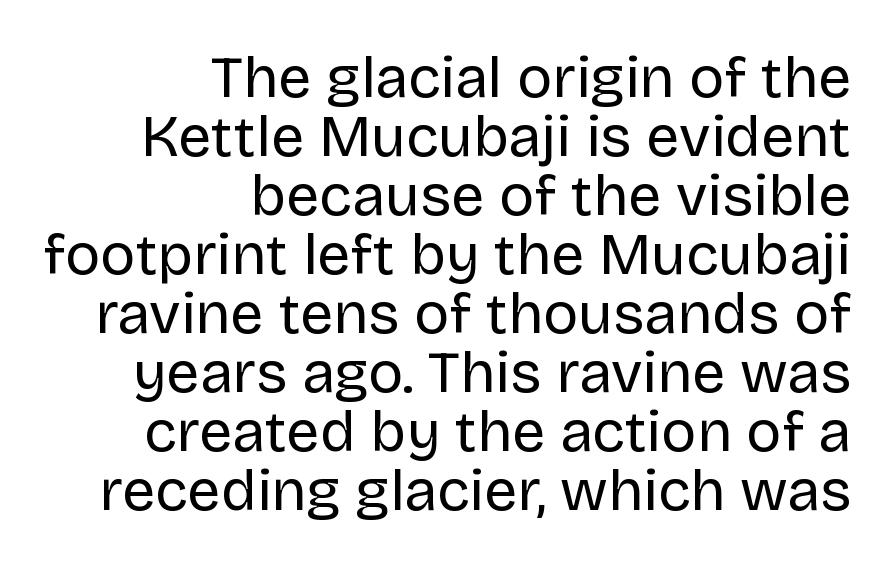
The image shows 59 px regular-weight sans-serif type, upright; set right-aligned, tight line spacing (1.0x), normal letter spacing, not underlined; low stroke contrast and a large x-height.
